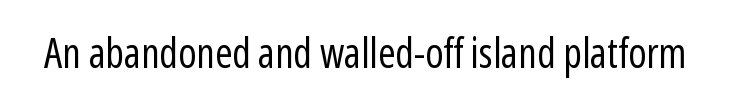
{"serif": "no", "italic": "no", "bold": "no", "weight": "regular", "width": "condensed", "stroke_contrast": "low", "x_height": "medium", "monospaced": "no", "underline": "no", "letter_spacing": "normal", "letter_spacing_em": 0.0, "glyph_px": 41}
